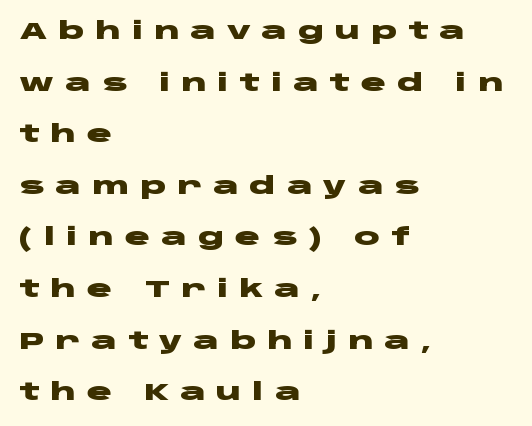
Q: Is the text bold? A: Yes.
Q: Is the text italic (slanted)? A: No, it is upright.
Q: Is the text underlined? A: No.
Q: How is the paragraph aligned? A: Left-aligned.
Q: Is the spacing between letters normal or unusually wide? A: Unusually wide.
Q: Is the spacing between lines tight, normal or loose? A: Loose.
